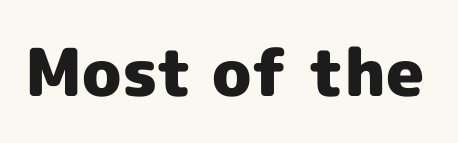
Q: Is the text bold? A: Yes.
Q: Is the text italic (slanted)? A: No, it is upright.
Q: Is the typeface a serif or a sans-serif typeface? A: Sans-serif.
Q: Is the text underlined? A: No.
Q: Is the spacing between letters normal or unusually wide? A: Normal.
Q: Width (condensed, normal, or wide)? A: Normal.
Q: x-height? A: Medium.
Q: Monospaced? A: No.
